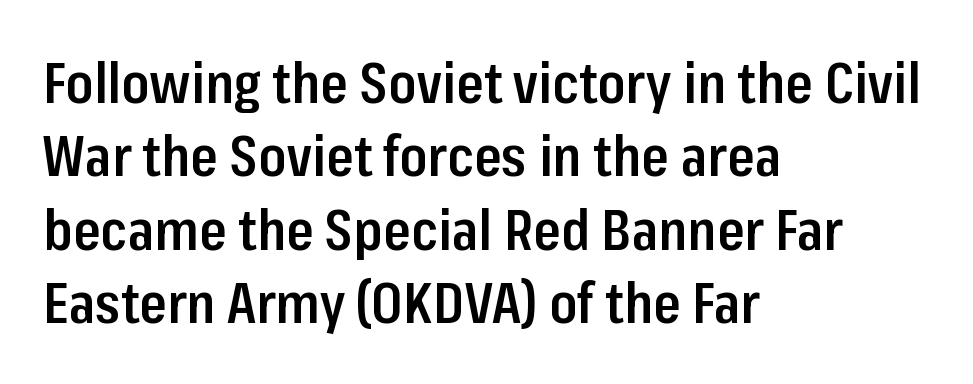
Q: Is the text bold? A: Semi-bold.
Q: Is the text italic (slanted)? A: No, it is upright.
Q: Is the typeface a serif or a sans-serif typeface? A: Sans-serif.
Q: Is the text underlined? A: No.
Q: How is the paragraph aligned? A: Left-aligned.
Q: Is the spacing between letters normal or unusually wide? A: Normal.
Q: Is the spacing between lines tight, normal or loose? A: Normal.
Q: Width (condensed, normal, or wide)? A: Condensed.
Q: Stroke contrast? A: Low.
Q: x-height? A: Medium.
Q: Monospaced? A: No.
